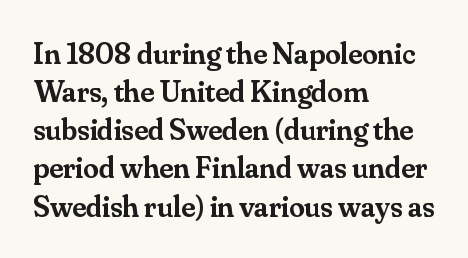
Note: serifs present on the glyphs. Tracking here is standard; glyphs follow each other at the usual distance. Teacher's note: observe the even left margin — that is flush-left alignment. These lines carry some extra weight — a demibold, not a full bold.
